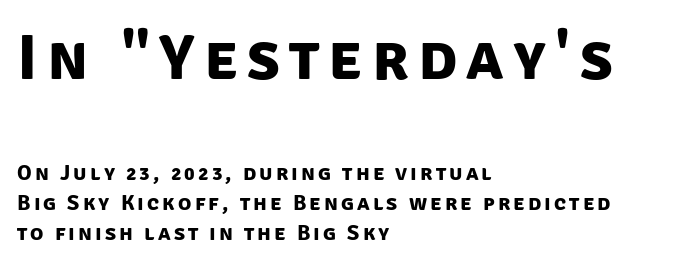
Q: Is the text bold? A: Yes.
Q: Is the typeface a serif or a sans-serif typeface? A: Sans-serif.
Q: Is the text underlined? A: No.
Q: How is the paragraph aligned? A: Left-aligned.
Q: Is the spacing between lines tight, normal or loose? A: Normal.
Q: Which block of text is set in a larger size, the first (top) or the second (bottom)? A: The first (top) one.
Q: Width (condensed, normal, or wide)? A: Normal.
Q: Stroke contrast? A: Low.
Q: x-height? A: Large.
Q: Monospaced? A: No.
